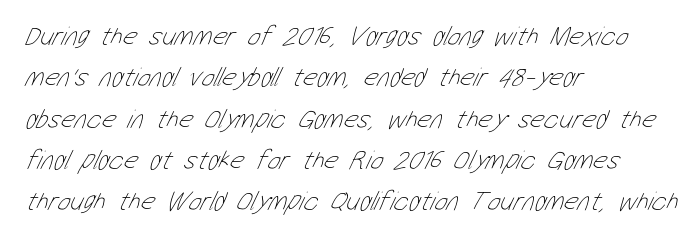
Q: Is the text bold? A: No.
Q: Is the text underlined? A: No.
Q: How is the paragraph aligned? A: Left-aligned.
Q: Is the spacing between letters normal or unusually wide? A: Normal.
Q: Is the spacing between lines tight, normal or loose? A: Normal.
